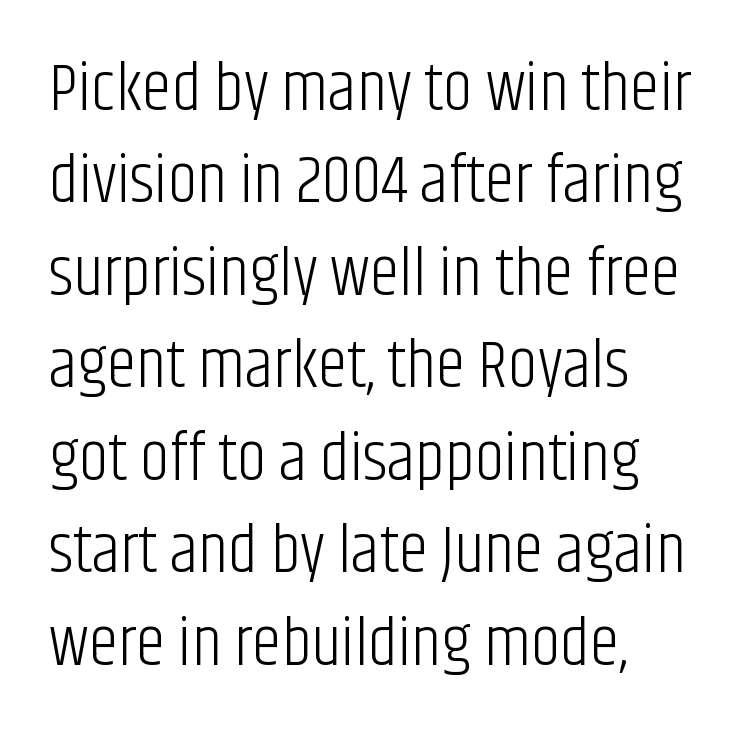
Q: Is the text bold? A: No.
Q: Is the text italic (slanted)? A: No, it is upright.
Q: Is the typeface a serif or a sans-serif typeface? A: Sans-serif.
Q: Is the text underlined? A: No.
Q: How is the paragraph aligned? A: Left-aligned.
Q: Is the spacing between letters normal or unusually wide? A: Normal.
Q: Is the spacing between lines tight, normal or loose? A: Normal.
Q: Width (condensed, normal, or wide)? A: Condensed.
Q: Stroke contrast? A: Low.
Q: x-height? A: Large.
Q: Monospaced? A: No.
